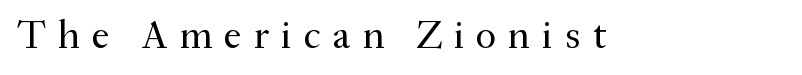
The image shows 40 px regular-weight serif type, upright; set unusually wide letter spacing (+0.3 em), not underlined; medium stroke contrast and a small x-height.
